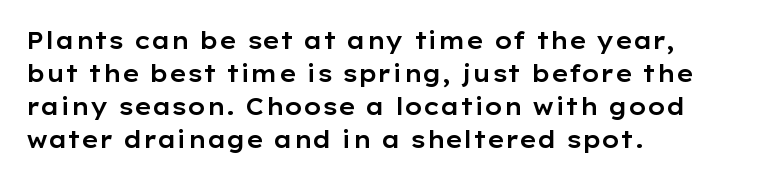
{"italic": "no", "underline": "no", "align": "left", "line_spacing": "normal", "line_spacing_ratio": 1.44, "letter_spacing": "normal", "letter_spacing_em": 0.0, "glyph_px": 23}
